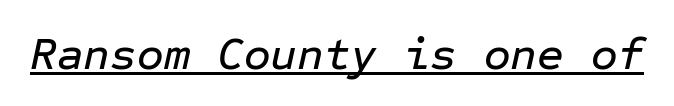
The image shows 46 px text type, italic (leaning right), monospaced; set normal letter spacing, underlined; low stroke contrast and a medium x-height.
